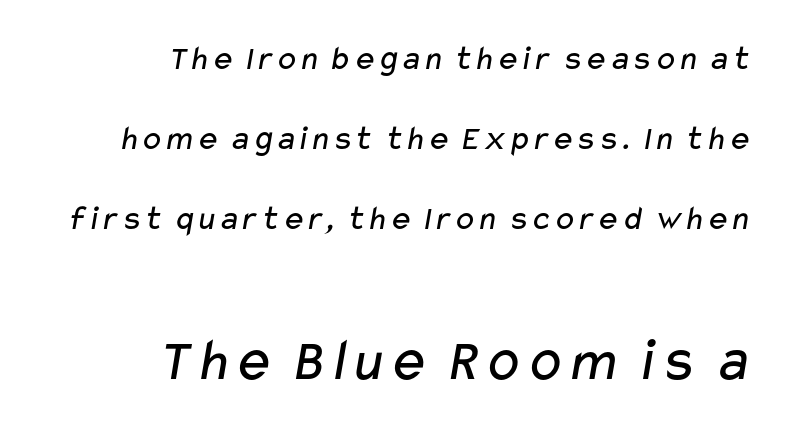
The image shows 61 px regular-weight, wide sans-serif type; set right-aligned, loose line spacing (2.29x), normal letter spacing, not underlined; the second (bottom) block is 1.74x larger; low stroke contrast and a medium x-height.
